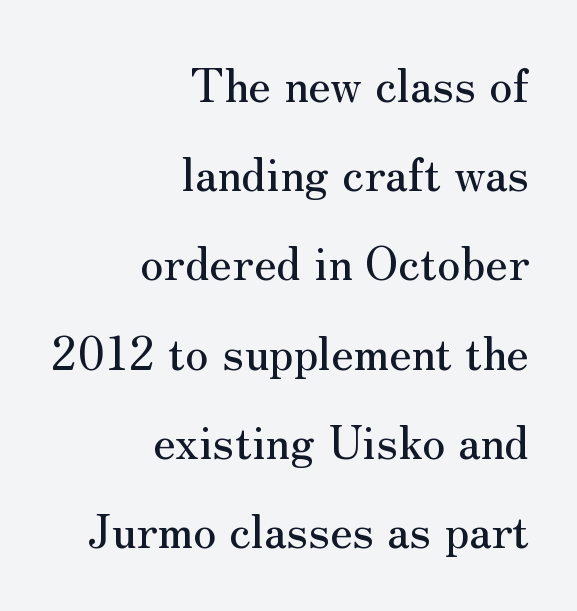
Q: Is the text italic (slanted)? A: No, it is upright.
Q: Is the typeface a serif or a sans-serif typeface? A: Serif.
Q: Is the text underlined? A: No.
Q: How is the paragraph aligned? A: Right-aligned.
Q: Is the spacing between letters normal or unusually wide? A: Normal.
Q: Is the spacing between lines tight, normal or loose? A: Loose.
Q: Width (condensed, normal, or wide)? A: Normal.
Q: Stroke contrast? A: Medium.
Q: x-height? A: Small.
Q: Monospaced? A: No.
